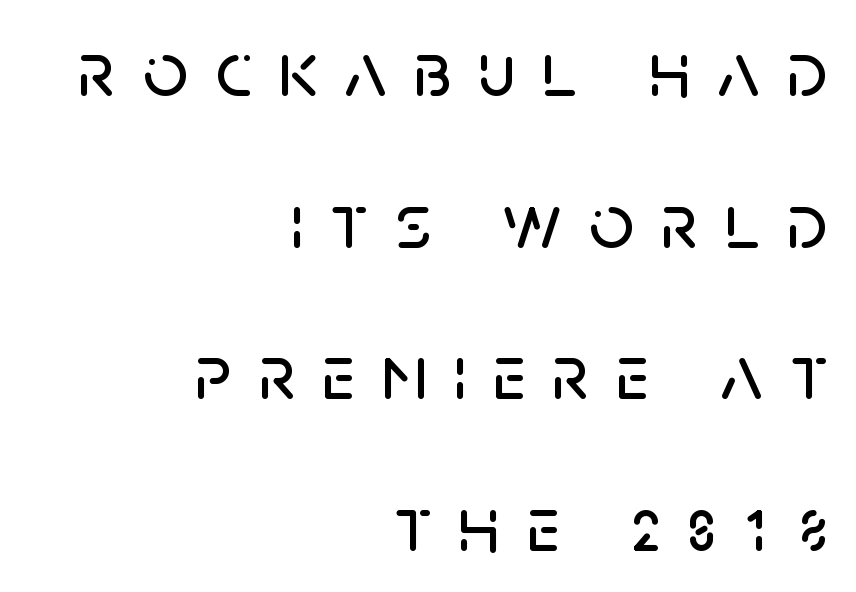
Q: Is the text italic (slanted)? A: No, it is upright.
Q: Is the typeface a serif or a sans-serif typeface? A: Sans-serif.
Q: Is the text underlined? A: No.
Q: How is the paragraph aligned? A: Right-aligned.
Q: Is the spacing between letters normal or unusually wide? A: Unusually wide.
Q: Is the spacing between lines tight, normal or loose? A: Loose.
Q: Width (condensed, normal, or wide)? A: Normal.
Q: Stroke contrast? A: Low.
Q: x-height? A: Large.
Q: Monospaced? A: No.
